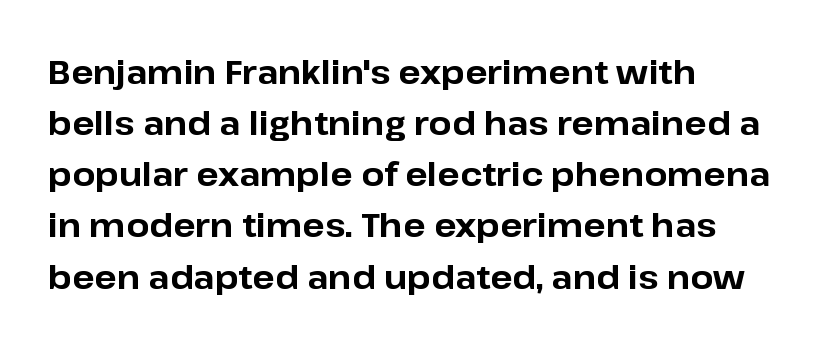
{"serif": "no", "italic": "no", "bold": "yes", "weight": "bold", "width": "normal", "stroke_contrast": "low", "x_height": "medium", "monospaced": "no", "underline": "no", "align": "left", "line_spacing": "normal", "line_spacing_ratio": 1.55, "letter_spacing": "normal", "letter_spacing_em": 0.0, "glyph_px": 33}
